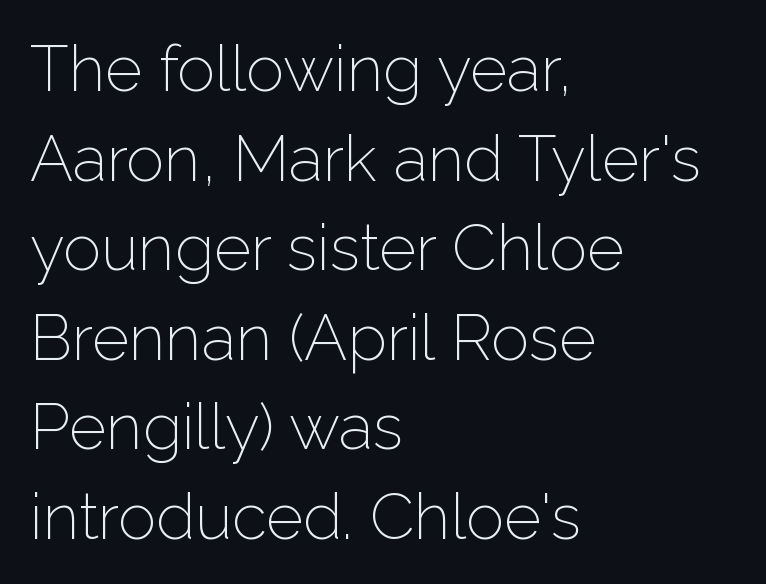
Q: Is the text bold? A: No.
Q: Is the text italic (slanted)? A: No, it is upright.
Q: Is the typeface a serif or a sans-serif typeface? A: Sans-serif.
Q: Is the text underlined? A: No.
Q: How is the paragraph aligned? A: Left-aligned.
Q: Is the spacing between letters normal or unusually wide? A: Normal.
Q: Is the spacing between lines tight, normal or loose? A: Normal.
Q: Width (condensed, normal, or wide)? A: Normal.
Q: Stroke contrast? A: Low.
Q: x-height? A: Medium.
Q: Monospaced? A: No.
